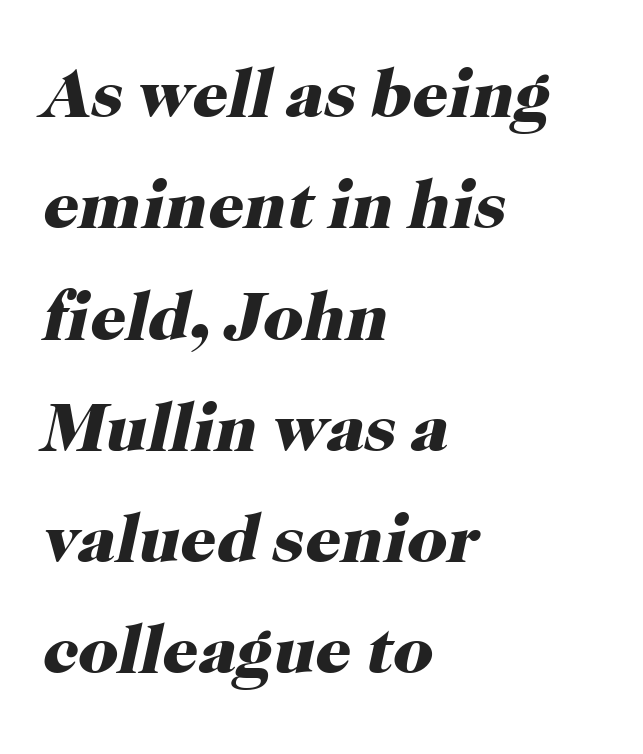
The face used here has the dense, thick strokes of a bold. Character widths vary here, with narrow letters taking less room than wide ones. Decoration check: the copy has no underline. Glyph-to-glyph distance matches everyday printed text. Teacher's note: observe the even left margin — that is flush-left alignment.
